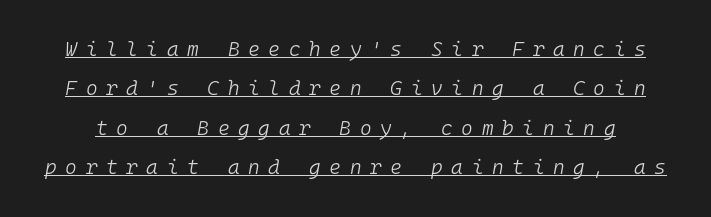
The image shows 20 px text type, italic (leaning right); set loose line spacing (1.97x), unusually wide letter spacing (+0.43 em), underlined.
